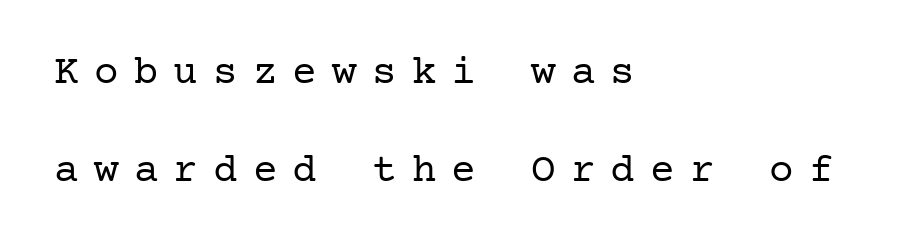
{"serif": "yes", "italic": "no", "bold": "no", "weight": "regular", "width": "normal", "stroke_contrast": "low", "x_height": "medium", "underline": "no", "align": "left", "line_spacing": "loose", "line_spacing_ratio": 2.4, "letter_spacing": "wide", "letter_spacing_em": 0.37, "glyph_px": 41}
